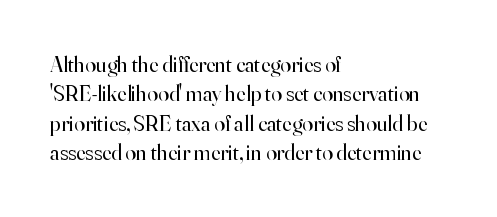
Bare-footed words on every line. Every stem runs plumb, perpendicular to the baseline. The typesetting does not lean heavy: it is not bold. Tracking value appears to be zero — textbook default spacing. The vertical gap from one line to the next is medium.
